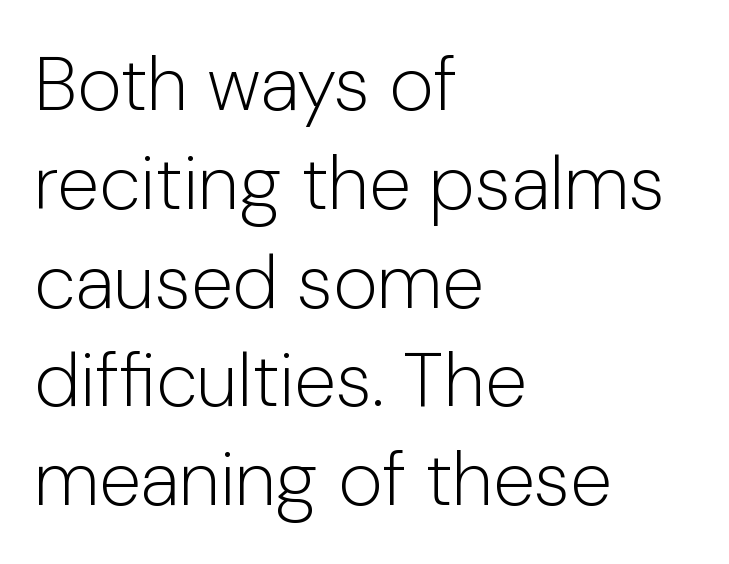
Normally led — the rows are evenly, conventionally spaced. These lines were composed using upright roman letters. Horizontal alignment here is leftward, the default for most running prose. Honestly, there is no underline to notice here at all. Caption: face not bold, strokes unweighted. A sans-serif font was chosen for this passage.
